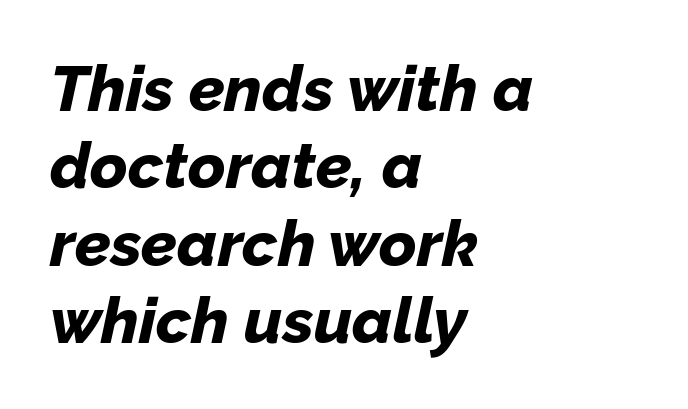
Does the weight exceed regular? Yes, all the way to bold. Designer's note — italics engaged. These lines are rendered in a variable-pitch font. Teacher's note: observe the even left margin — that is flush-left alignment. Honestly, there is no underline to notice here at all.
